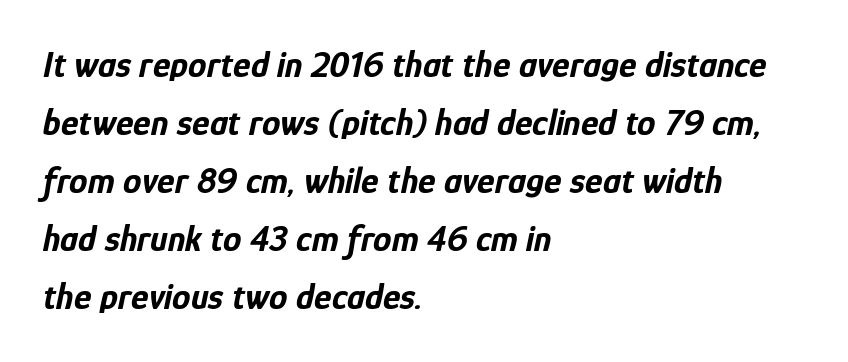
Q: Is the text bold? A: Yes.
Q: Is the text italic (slanted)? A: Yes, it leans right by about 12 degrees.
Q: Is the text underlined? A: No.
Q: How is the paragraph aligned? A: Left-aligned.
Q: Is the spacing between letters normal or unusually wide? A: Normal.
Q: Is the spacing between lines tight, normal or loose? A: Normal.
Q: Width (condensed, normal, or wide)? A: Condensed.
Q: Stroke contrast? A: Low.
Q: x-height? A: Medium.
Q: Monospaced? A: No.
